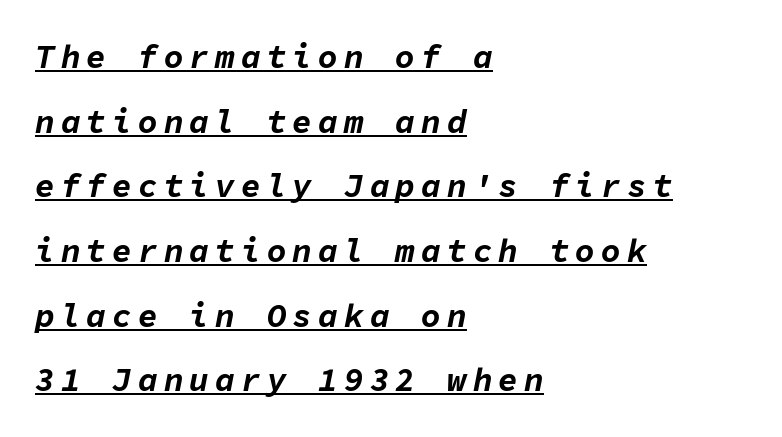
The image shows 33 px bold type, italic (leaning right), monospaced; set left-aligned, loose line spacing (1.96x), underlined; low stroke contrast and a medium x-height.
